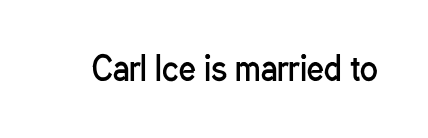
If you drew a line through each stem, it would be perfectly vertical. No feet cap the strokes, marking this as sans-serif type. The space beneath each line is pristine and unruled. The letters sit at their default tracking, neither squeezed nor spread. Varying glyph widths throughout — classic text-font behaviour. Stems here are at most as thick as an everyday book face.
